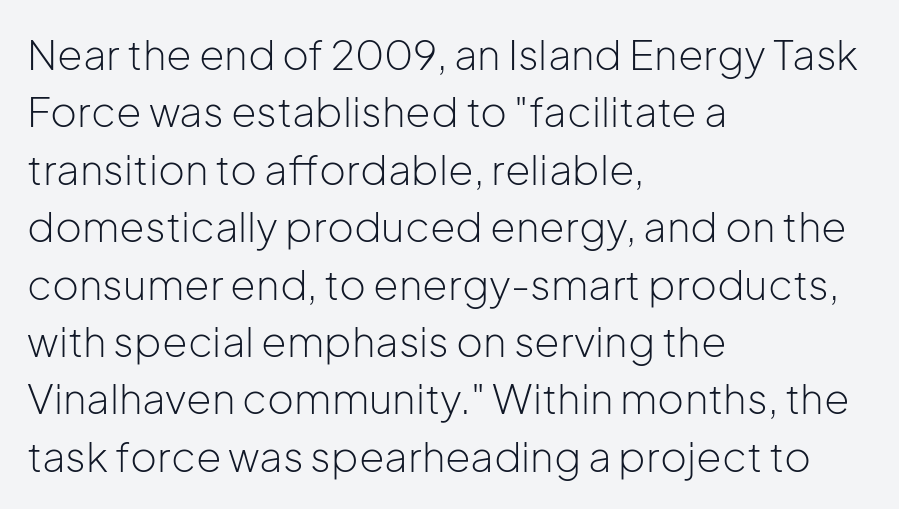
The image shows 41 px light sans-serif type, upright; set left-aligned, normal line spacing (1.4x), normal letter spacing, not underlined; low stroke contrast and a medium x-height.
